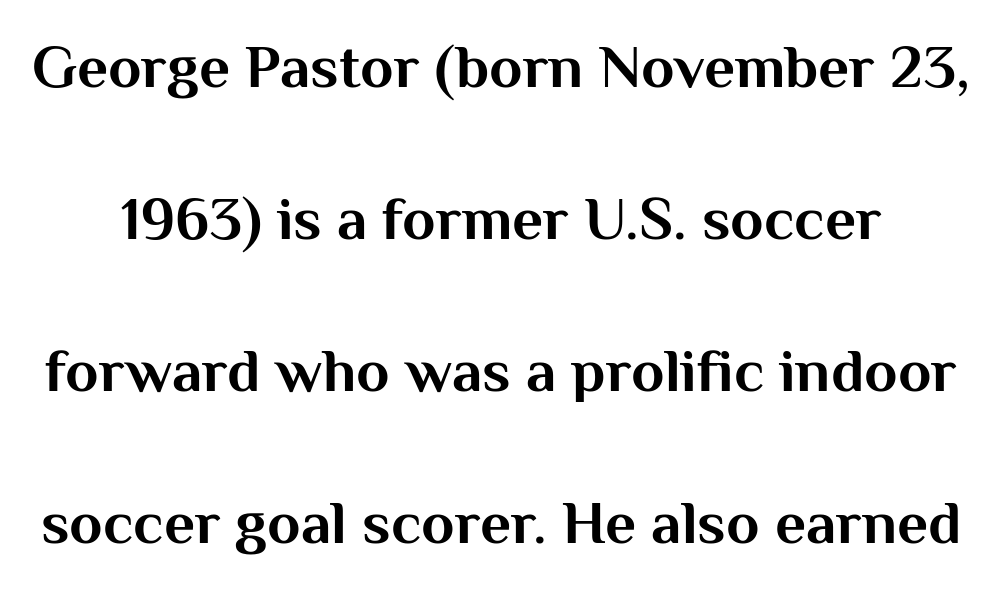
{"serif": "no", "italic": "no", "bold": "yes", "weight": "bold", "width": "normal", "stroke_contrast": "medium", "x_height": "medium", "monospaced": "no", "underline": "no", "line_spacing": "loose", "line_spacing_ratio": 2.49, "letter_spacing": "normal", "letter_spacing_em": 0.0, "glyph_px": 61}
